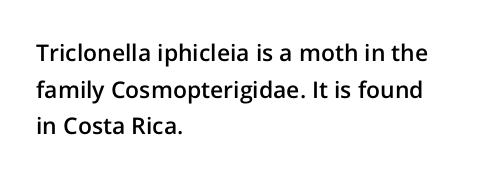
The image shows 23 px text type, upright; set left-aligned, normal line spacing (1.59x), normal letter spacing, not underlined.
